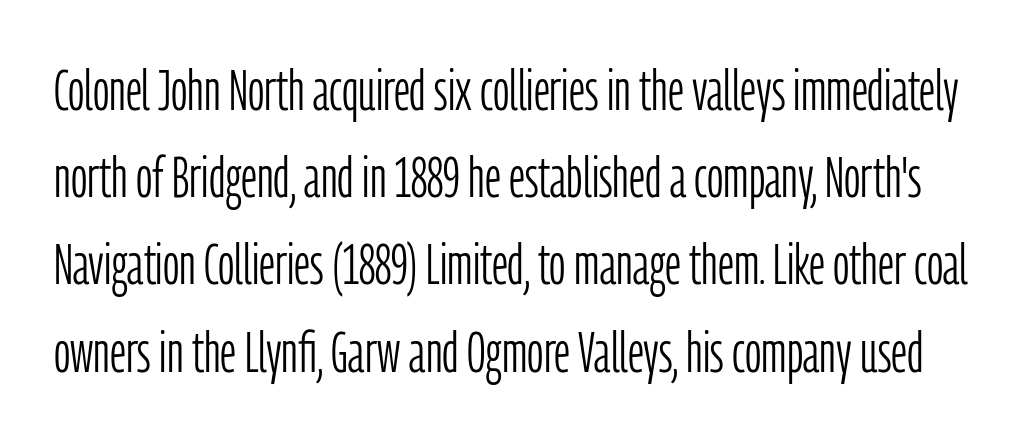
{"serif": "no", "italic": "no", "bold": "no", "weight": "light", "width": "condensed", "stroke_contrast": "low", "x_height": "medium", "monospaced": "no", "underline": "no", "line_spacing": "normal", "line_spacing_ratio": 1.53, "letter_spacing": "normal", "letter_spacing_em": 0.0, "glyph_px": 57}
